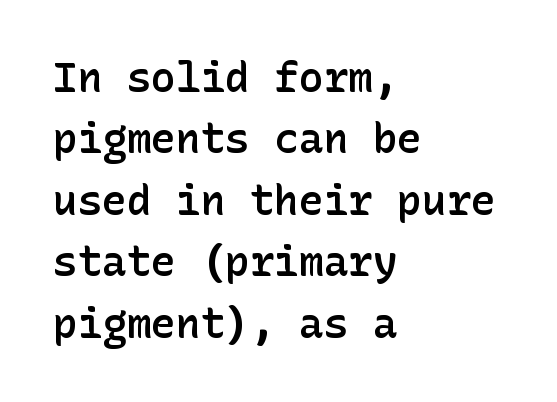
Q: Is the text bold? A: Semi-bold.
Q: Is the text italic (slanted)? A: No, it is upright.
Q: Is the typeface a serif or a sans-serif typeface? A: Sans-serif.
Q: Is the text underlined? A: No.
Q: How is the paragraph aligned? A: Left-aligned.
Q: Is the spacing between letters normal or unusually wide? A: Normal.
Q: Is the spacing between lines tight, normal or loose? A: Normal.
Q: Width (condensed, normal, or wide)? A: Normal.
Q: Stroke contrast? A: Low.
Q: x-height? A: Medium.
